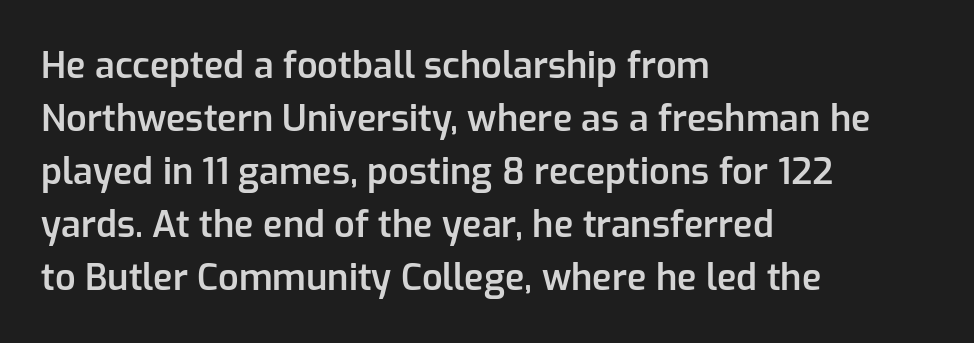
The image shows 36 px semibold sans-serif type, upright; set left-aligned, normal line spacing (1.47x), normal letter spacing, not underlined; low stroke contrast and a medium x-height.
